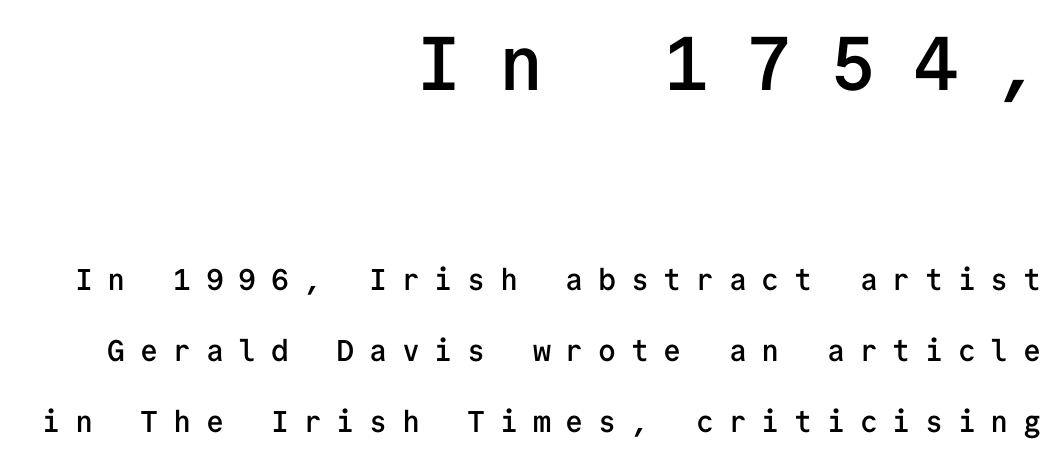
{"serif": "no", "italic": "no", "bold": "semi", "weight": "semibold", "width": "normal", "stroke_contrast": "low", "x_height": "medium", "monospaced": "yes", "underline": "no", "align": "right", "line_spacing": "loose", "line_spacing_ratio": 2.38, "letter_spacing": "wide", "letter_spacing_em": 0.49, "larger_block": "first", "size_ratio": 2.53, "glyph_px": 76}
